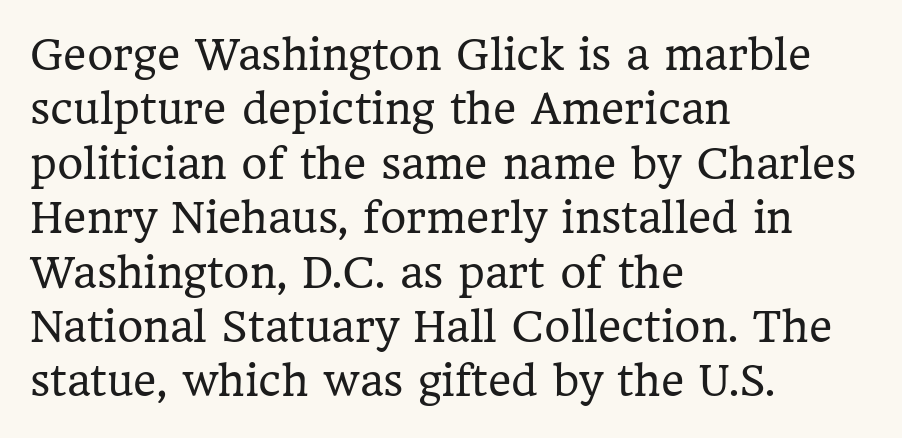
{"serif": "yes", "italic": "no", "bold": "no", "weight": "regular", "width": "normal", "stroke_contrast": "low", "x_height": "medium", "monospaced": "no", "underline": "no", "align": "left", "line_spacing": "normal", "line_spacing_ratio": 1.36, "letter_spacing": "normal", "letter_spacing_em": 0.0, "glyph_px": 40}
